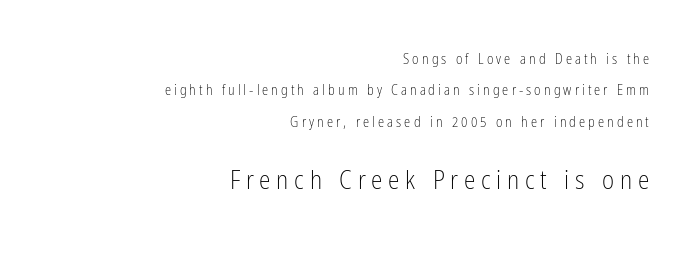
The letterforms sit at book weight or below. Leading is clearly above the norm, producing a sparse column. In CSS terms this would be text-align: right. Just letters on the line, the space beneath them empty. Scale increases going downward across the two blocks. Caption: expanded tracking, letters set apart.
